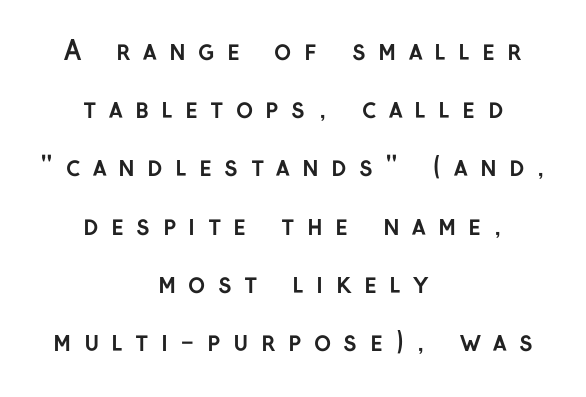
The image shows 26 px bold type, upright; set centered, loose line spacing (2.24x), unusually wide letter spacing (+0.47 em), not underlined.
